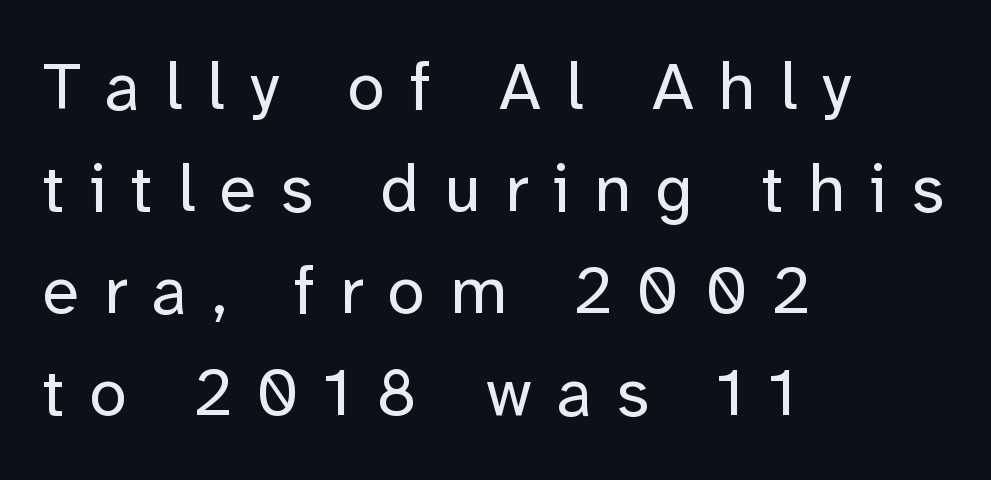
Q: Is the text bold? A: No.
Q: Is the text italic (slanted)? A: No, it is upright.
Q: Is the typeface a serif or a sans-serif typeface? A: Sans-serif.
Q: Is the text underlined? A: No.
Q: How is the paragraph aligned? A: Left-aligned.
Q: Is the spacing between letters normal or unusually wide? A: Unusually wide.
Q: Is the spacing between lines tight, normal or loose? A: Normal.
Q: Width (condensed, normal, or wide)? A: Normal.
Q: Stroke contrast? A: Low.
Q: x-height? A: Medium.
Q: Monospaced? A: No.
